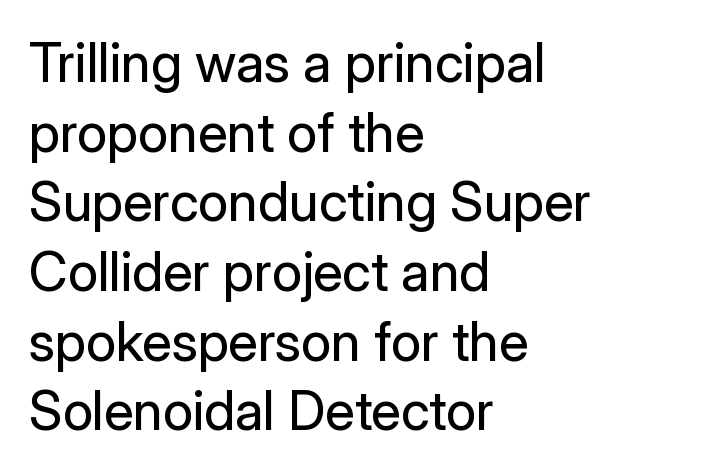
The image shows 54 px regular-weight sans-serif type, upright; set left-aligned, normal line spacing (1.29x), normal letter spacing, not underlined; low stroke contrast and a medium x-height.
